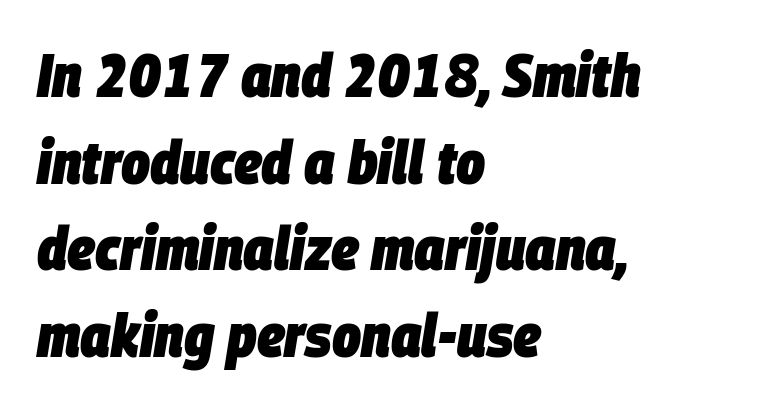
Q: Is the text bold? A: Yes.
Q: Is the text italic (slanted)? A: Yes, it leans right by about 9 degrees.
Q: Is the text underlined? A: No.
Q: How is the paragraph aligned? A: Left-aligned.
Q: Is the spacing between letters normal or unusually wide? A: Normal.
Q: Is the spacing between lines tight, normal or loose? A: Normal.
Q: Width (condensed, normal, or wide)? A: Condensed.
Q: Stroke contrast? A: Low.
Q: x-height? A: Large.
Q: Monospaced? A: No.
